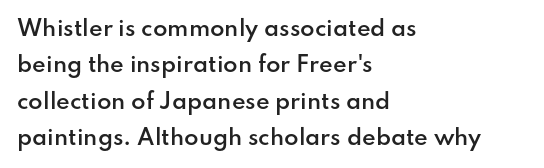
This rendering leaves character spacing at its baseline value. Unmarked baselines from the first word to the last. The rag falls on the right side of this text block. Is the type bold? Partly — it's a semibold, heavier than regular but not fully bold.
